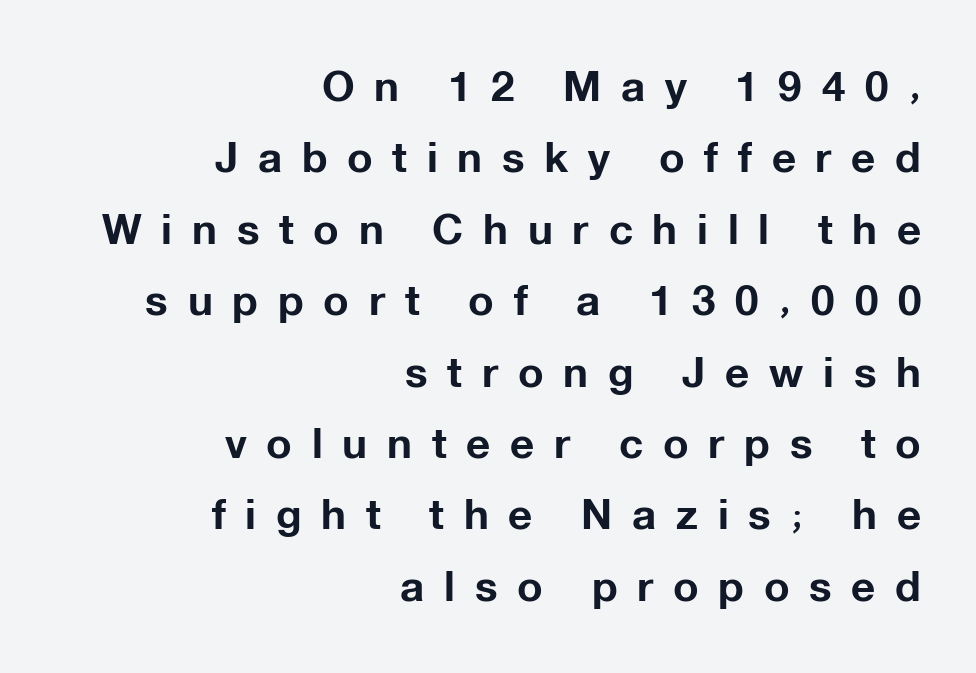
The image shows 42 px bold sans-serif type, upright; set right-aligned, normal line spacing (1.7x), unusually wide letter spacing (+0.47 em), not underlined; low stroke contrast and a medium x-height.
